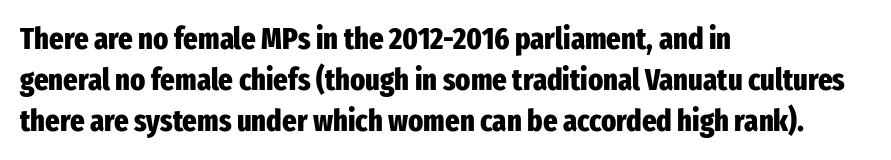
{"serif": "no", "italic": "no", "bold": "yes", "weight": "heavy", "width": "condensed", "stroke_contrast": "low", "x_height": "medium", "monospaced": "no", "underline": "no", "align": "left", "line_spacing": "normal", "line_spacing_ratio": 1.32, "letter_spacing": "normal", "letter_spacing_em": 0.0, "glyph_px": 31}
